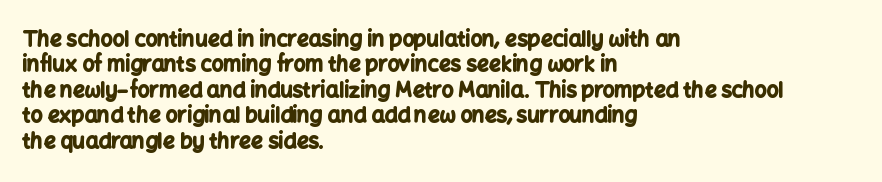
The gaps between neighbouring characters are ordinary and unremarkable. Heavy, bold letterforms. Posture: straight, roman, zero tilt. Caption: multi-line text, flush left, ragged right. Clear beneath every line of the passage.
